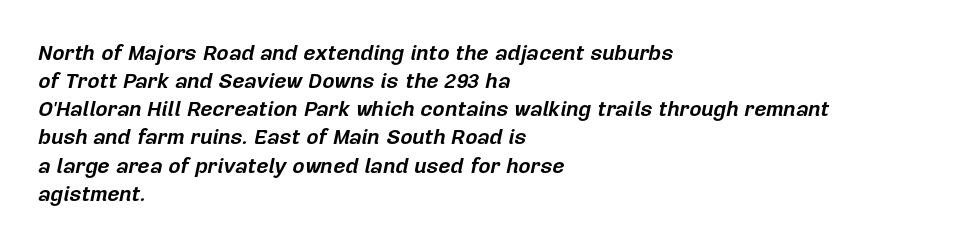
The image shows 21 px bold type, italic (leaning right); set left-aligned, normal line spacing (1.34x), normal letter spacing, not underlined.
